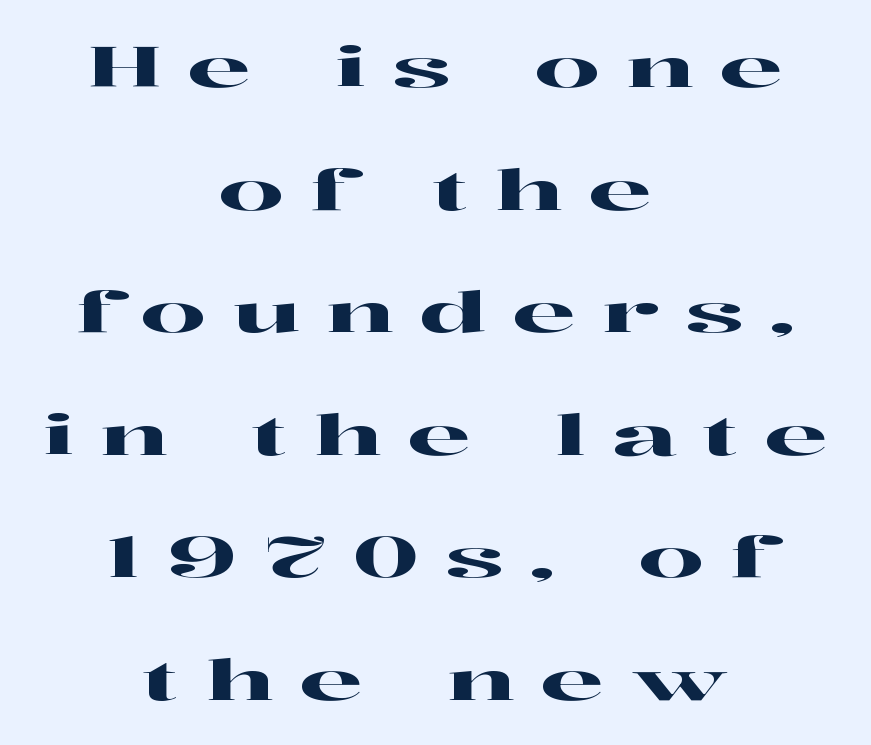
{"serif": "yes", "italic": "no", "width": "wide", "stroke_contrast": "high", "x_height": "medium", "monospaced": "no", "underline": "no", "align": "center", "line_spacing": "loose", "line_spacing_ratio": 2.15, "letter_spacing": "wide", "letter_spacing_em": 0.46, "glyph_px": 57}
